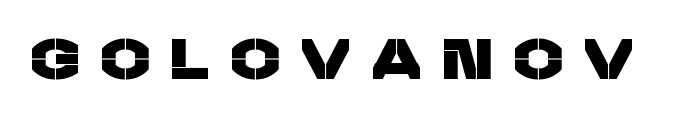
The image shows 57 px sans-serif type; set unusually wide letter spacing (+0.4 em), not underlined; low stroke contrast and a large x-height.
